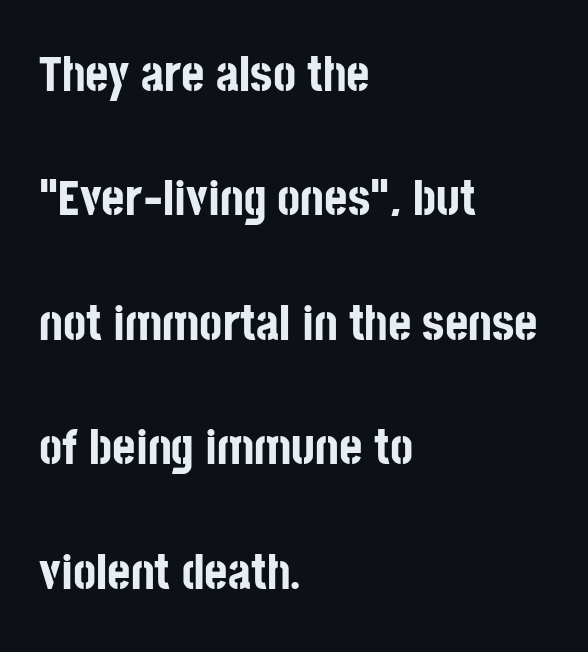
{"serif": "no", "italic": "no", "bold": "yes", "weight": "bold", "width": "condensed", "stroke_contrast": "low", "x_height": "large", "monospaced": "no", "underline": "no", "align": "left", "line_spacing": "loose", "line_spacing_ratio": 2.49, "letter_spacing": "normal", "letter_spacing_em": 0.0, "glyph_px": 50}
